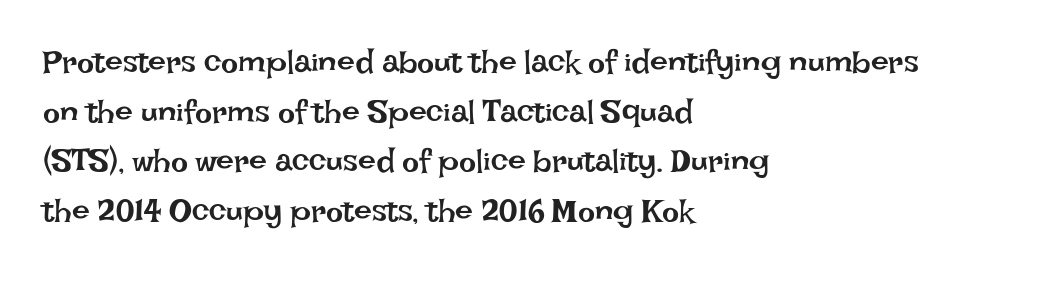
Q: Is the text bold? A: No.
Q: Is the text italic (slanted)? A: No, it is upright.
Q: Is the text underlined? A: No.
Q: How is the paragraph aligned? A: Left-aligned.
Q: Is the spacing between letters normal or unusually wide? A: Normal.
Q: Is the spacing between lines tight, normal or loose? A: Normal.
Q: Width (condensed, normal, or wide)? A: Normal.
Q: Stroke contrast? A: Low.
Q: x-height? A: Large.
Q: Monospaced? A: No.
